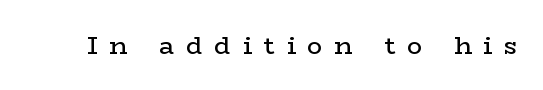
Q: Is the text bold? A: No.
Q: Is the text italic (slanted)? A: No, it is upright.
Q: Is the text underlined? A: No.
Q: Is the spacing between letters normal or unusually wide? A: Unusually wide.
